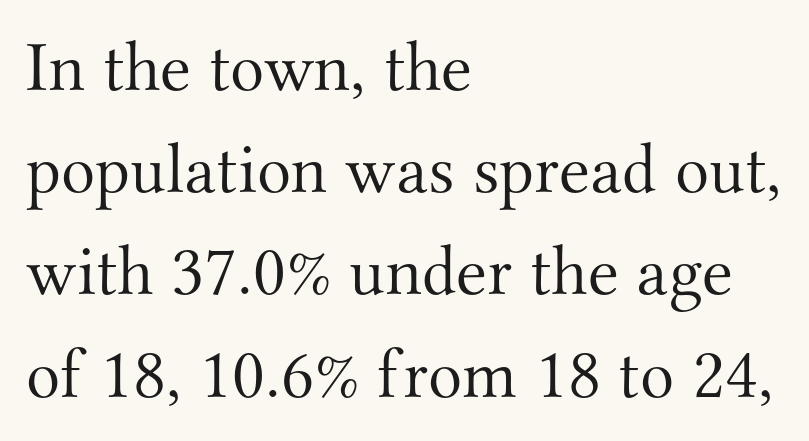
The image shows 71 px light serif type, upright; set left-aligned, normal line spacing (1.44x), normal letter spacing, not underlined; medium stroke contrast and a small x-height.
